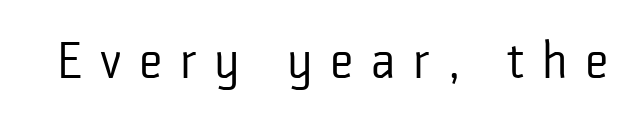
You could only call the tracking loose — the letters float apart. Each letter keeps its own natural width here, so spacing adapts to shape. Posture: upright roman. Look at the bottom of the vertical strokes: they stop flat, with no serifs. Just letters on the line, the space beneath them empty. Weight: in the light-to-regular range.
